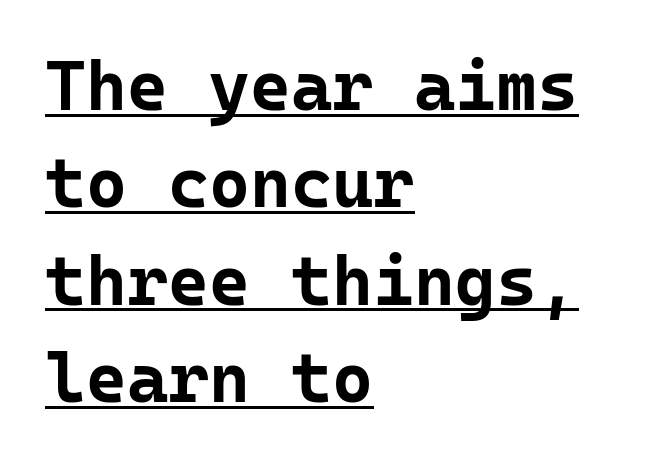
The image shows 70 px bold sans-serif type, upright, monospaced; set left-aligned, normal line spacing (1.39x), normal letter spacing, underlined; low stroke contrast and a medium x-height.
